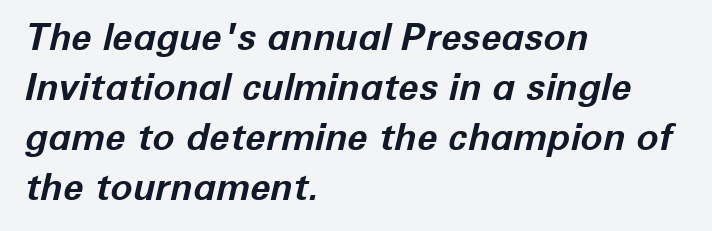
{"italic": "yes", "lean": "right", "slant_degrees": 12, "bold": "yes", "weight": "bold", "width": "normal", "stroke_contrast": "low", "x_height": "medium", "monospaced": "no", "underline": "no", "align": "left", "line_spacing": "normal", "line_spacing_ratio": 1.35, "letter_spacing": "normal", "letter_spacing_em": 0.0, "glyph_px": 37}
